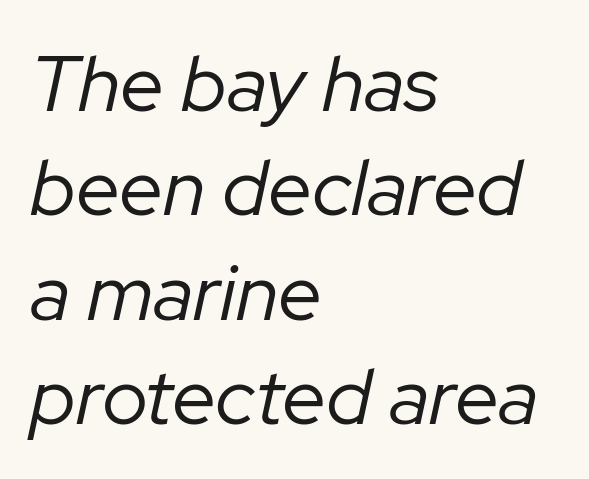
{"italic": "yes", "lean": "right", "slant_degrees": 12, "bold": "no", "weight": "regular", "width": "normal", "stroke_contrast": "low", "x_height": "medium", "monospaced": "no", "underline": "no", "align": "left", "line_spacing": "normal", "line_spacing_ratio": 1.32, "letter_spacing": "normal", "letter_spacing_em": 0.0, "glyph_px": 79}
